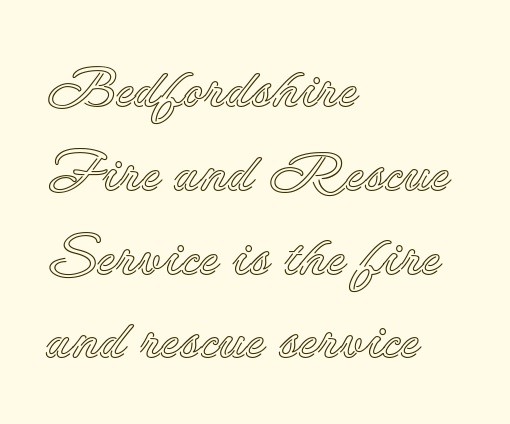
The image shows 57 px text type; set left-aligned, normal line spacing (1.47x), normal letter spacing, not underlined; a small x-height.
